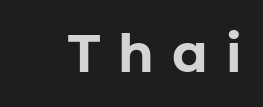
The image shows 52 px bold sans-serif type, upright; set unusually wide letter spacing (+0.35 em), not underlined; low stroke contrast and a medium x-height.
